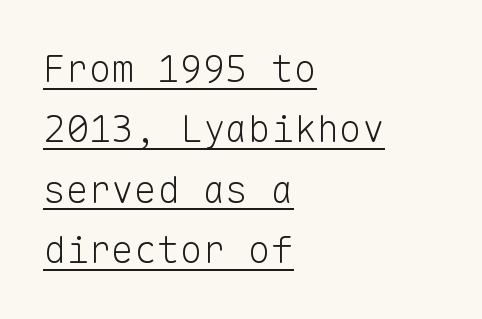
{"serif": "no", "italic": "no", "bold": "no", "weight": "light", "width": "normal", "stroke_contrast": "low", "x_height": "medium", "monospaced": "yes", "underline": "yes", "align": "left", "line_spacing": "normal", "line_spacing_ratio": 1.59, "letter_spacing": "normal", "letter_spacing_em": 0.0, "glyph_px": 38}
